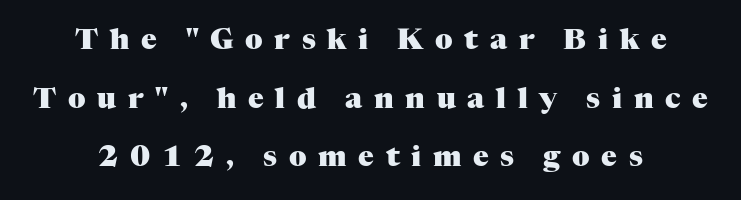
The image shows 29 px heavy serif type, upright; set loose line spacing (2.02x), unusually wide letter spacing (+0.4 em), not underlined; medium stroke contrast and a medium x-height.
